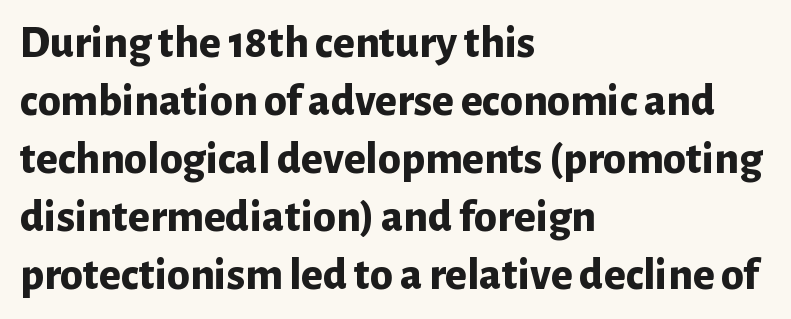
{"serif": "no", "italic": "no", "bold": "yes", "weight": "bold", "width": "normal", "stroke_contrast": "low", "x_height": "medium", "monospaced": "no", "underline": "no", "align": "left", "line_spacing": "normal", "line_spacing_ratio": 1.26, "letter_spacing": "normal", "letter_spacing_em": 0.0, "glyph_px": 46}
